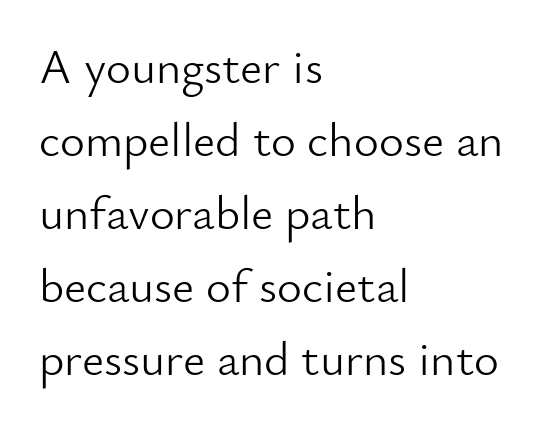
The image shows 48 px light sans-serif type, upright; set left-aligned, normal line spacing (1.52x), normal letter spacing, not underlined; low stroke contrast and a small x-height.
